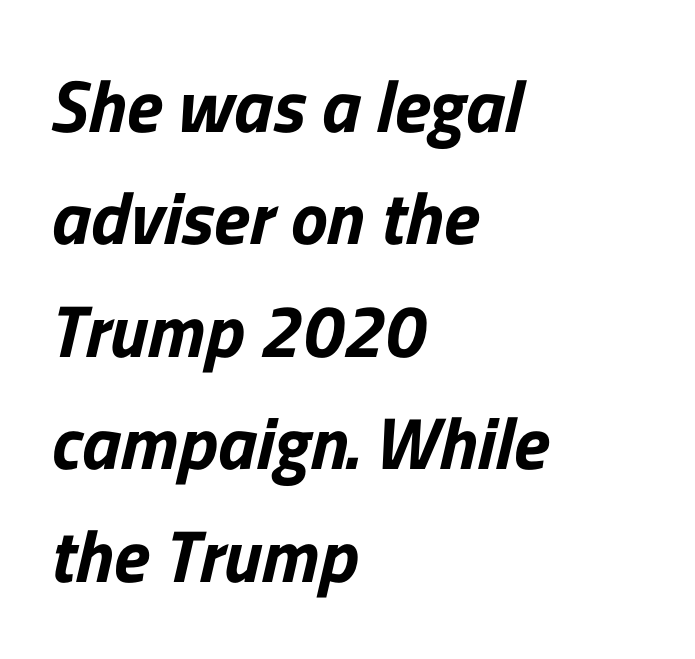
Q: Is the typeface a serif or a sans-serif typeface? A: Sans-serif.
Q: Is the text underlined? A: No.
Q: How is the paragraph aligned? A: Left-aligned.
Q: Is the spacing between letters normal or unusually wide? A: Normal.
Q: Is the spacing between lines tight, normal or loose? A: Normal.
Q: Width (condensed, normal, or wide)? A: Normal.
Q: Stroke contrast? A: Low.
Q: x-height? A: Medium.
Q: Monospaced? A: No.
